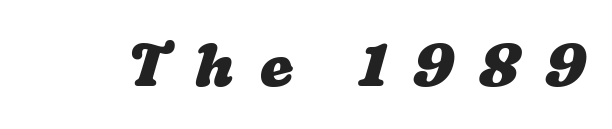
The image shows 60 px heavy, wide type; set unusually wide letter spacing (+0.44 em), not underlined; low stroke contrast and a medium x-height.
